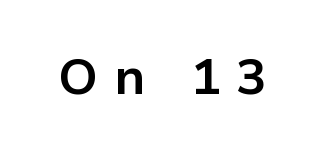
Each row of text sits above clean, open space. Is the type bold? Yes — the strokes are clearly thick and heavy. This sample uses a sans-serif face. There is plenty of visible air inserted between adjacent glyphs. Characters remain perfectly vertical along every line.
